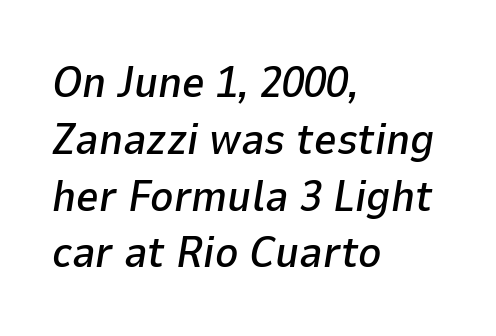
{"italic": "yes", "lean": "right", "slant_degrees": 9, "width": "normal", "stroke_contrast": "low", "x_height": "medium", "monospaced": "no", "underline": "no", "align": "left", "line_spacing": "normal", "line_spacing_ratio": 1.29, "letter_spacing": "normal", "letter_spacing_em": 0.0, "glyph_px": 44}
